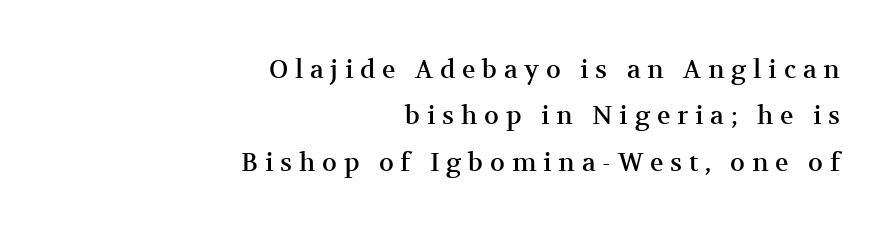
The image shows 25 px text type, upright; set right-aligned, line spacing 1.86x, unusually wide letter spacing (+0.27 em), not underlined.
